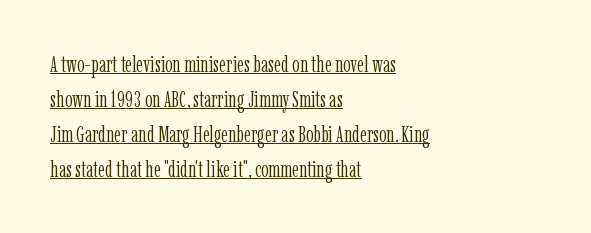
{"italic": "no", "bold": "no", "underline": "yes", "align": "left", "line_spacing": "normal", "line_spacing_ratio": 1.52, "letter_spacing": "normal", "letter_spacing_em": 0.0, "glyph_px": 23}
